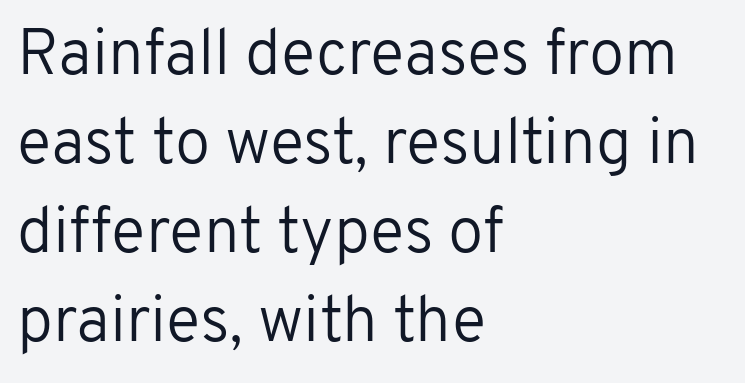
Whoever set this chose a conventional vertical rhythm. Designer's note — italics off, roman on. No word sits above an underline. Regarding serifs, this sample does without them.
